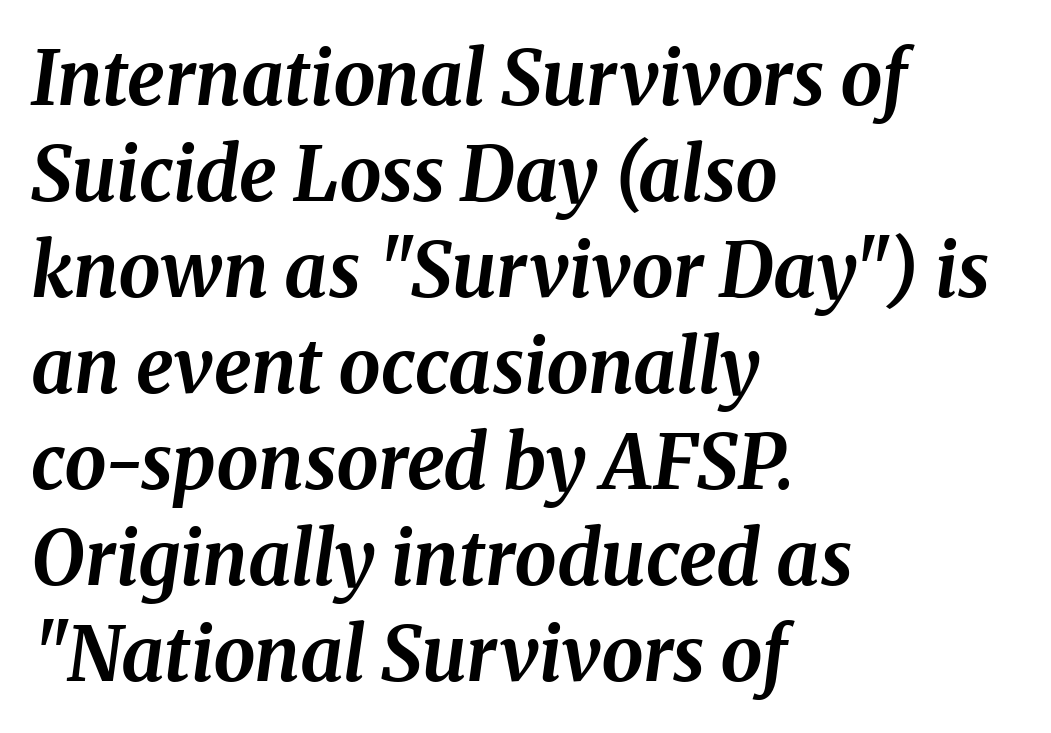
{"italic": "yes", "lean": "right", "slant_degrees": 8, "bold": "yes", "weight": "bold", "width": "normal", "stroke_contrast": "medium", "x_height": "medium", "monospaced": "no", "underline": "no", "align": "left", "line_spacing": "normal", "line_spacing_ratio": 1.28, "letter_spacing": "normal", "letter_spacing_em": 0.0, "glyph_px": 75}
